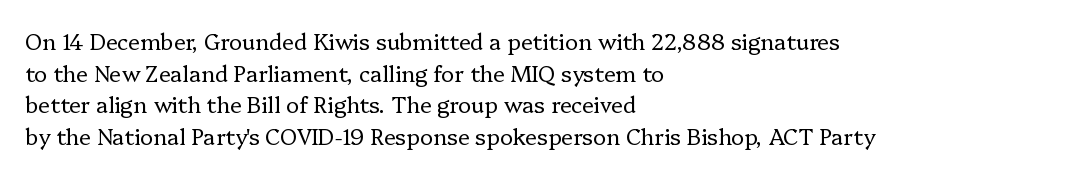
Q: Is the text bold? A: No.
Q: Is the text italic (slanted)? A: No, it is upright.
Q: Is the text underlined? A: No.
Q: How is the paragraph aligned? A: Left-aligned.
Q: Is the spacing between letters normal or unusually wide? A: Normal.
Q: Is the spacing between lines tight, normal or loose? A: Normal.
